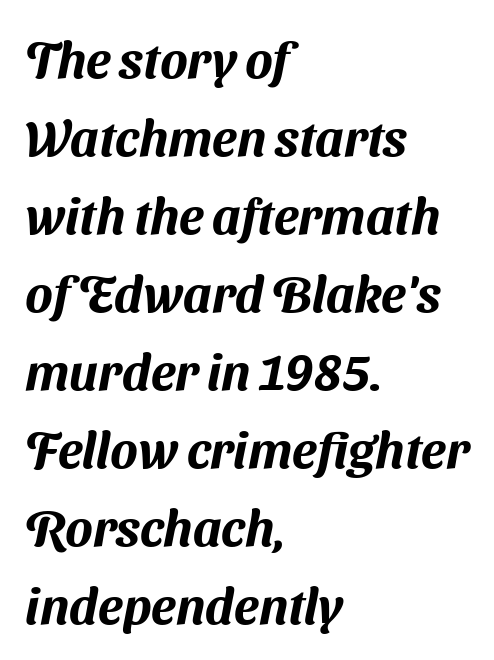
Inter-character spacing is left at the font's built-in metrics. Quick note: interline space is typical. Teacher's note: observe the even left margin — that is flush-left alignment. Quick note: underline off. Nope, no serifs anywhere on these letters. Here the designer chose a conventional face with non-uniform glyph widths.
